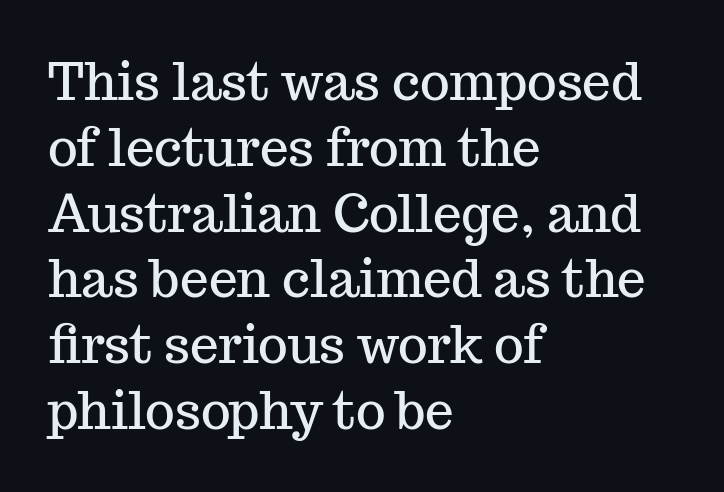
Reading down the block, your eye returns to a fixed left position each line. Does the leading feel generous? No, just average. Is the letter spacing exaggerated? No — it looks like the ordinary default. Is this a fixed-width face? No — the glyphs have proportional, varying widths.
